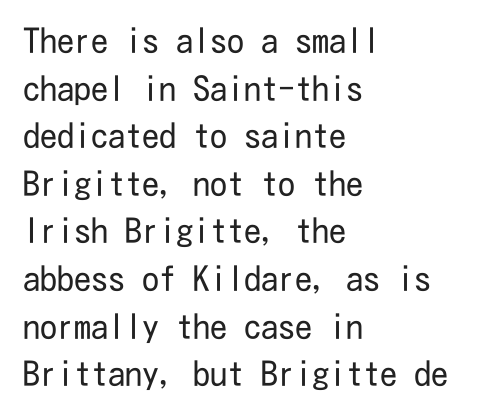
The image shows 34 px regular-weight, condensed sans-serif type, upright; set left-aligned, normal line spacing (1.4x), normal letter spacing, not underlined; low stroke contrast and a medium x-height.
